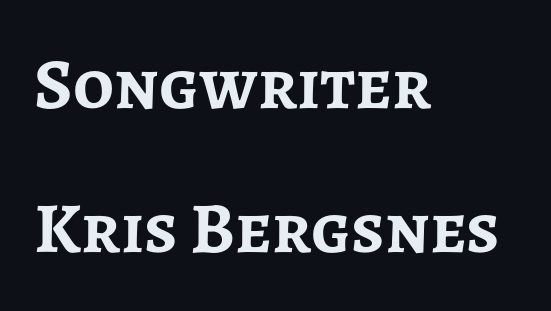
The image shows 72 px semibold sans-serif type, upright; set left-aligned, loose line spacing (2.0x), normal letter spacing, not underlined; low stroke contrast and a medium x-height.
